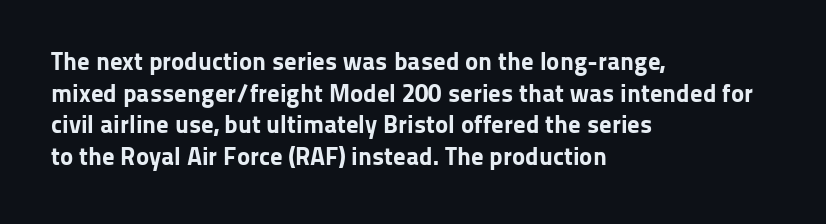
{"italic": "no", "bold": "yes", "underline": "no", "align": "left", "line_spacing": "normal", "line_spacing_ratio": 1.27, "letter_spacing": "normal", "letter_spacing_em": 0.0, "glyph_px": 25}
